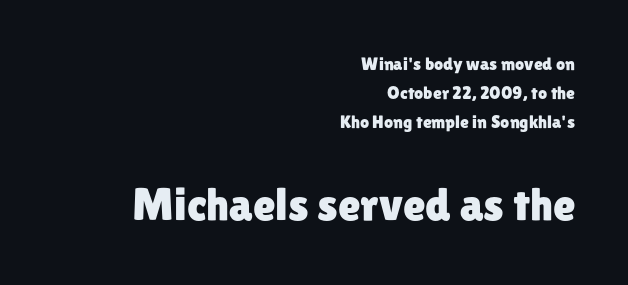
Q: Is the text italic (slanted)? A: No, it is upright.
Q: Is the typeface a serif or a sans-serif typeface? A: Sans-serif.
Q: Is the text underlined? A: No.
Q: How is the paragraph aligned? A: Right-aligned.
Q: Is the spacing between letters normal or unusually wide? A: Normal.
Q: Is the spacing between lines tight, normal or loose? A: Normal.
Q: Which block of text is set in a larger size, the first (top) or the second (bottom)? A: The second (bottom) one.
Q: Width (condensed, normal, or wide)? A: Normal.
Q: Stroke contrast? A: Low.
Q: x-height? A: Medium.
Q: Monospaced? A: No.
